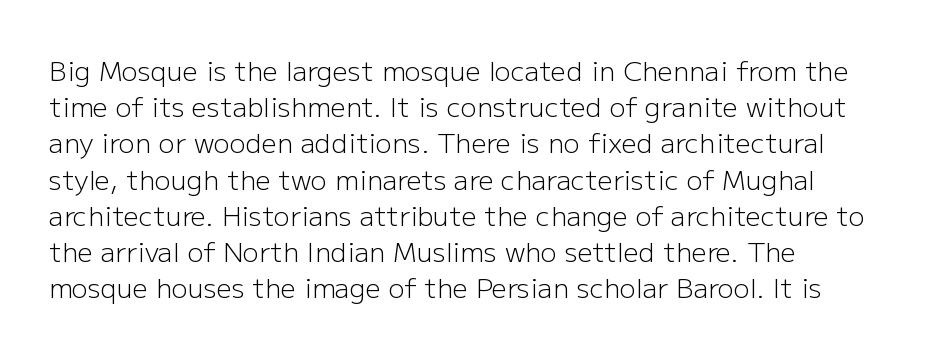
The strokes carry an ordinary text weight at most. Teacher's note: observe the even left margin — that is flush-left alignment. The lines sit at an ordinary, default distance from one another. Does extra space separate the letters? No, they use regular spacing. Posture: vertical. The specimen omits any rule beneath the text block's lines.
